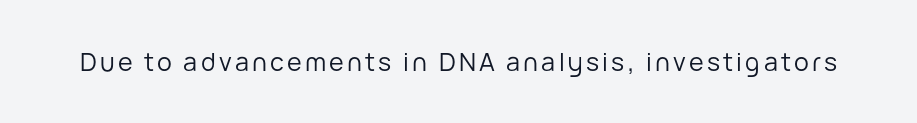
{"italic": "no", "bold": "no", "underline": "no", "glyph_px": 25}
